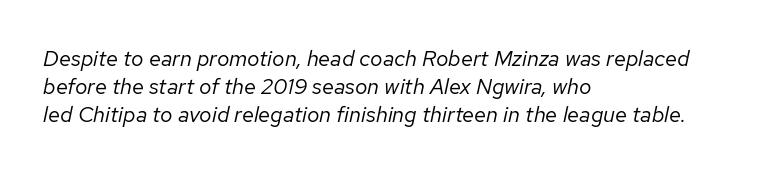
Q: Is the text bold? A: No.
Q: Is the text italic (slanted)? A: Yes, it leans right by about 12 degrees.
Q: Is the text underlined? A: No.
Q: How is the paragraph aligned? A: Left-aligned.
Q: Is the spacing between letters normal or unusually wide? A: Normal.
Q: Is the spacing between lines tight, normal or loose? A: Normal.
